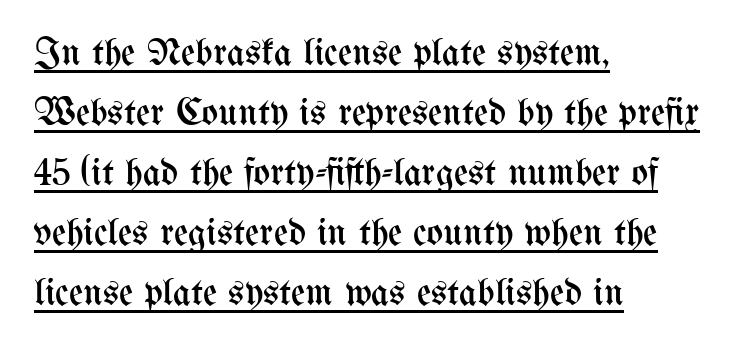
The image shows 39 px regular-weight, condensed type, upright; set left-aligned, normal line spacing (1.54x), normal letter spacing, underlined; medium stroke contrast and a medium x-height.
